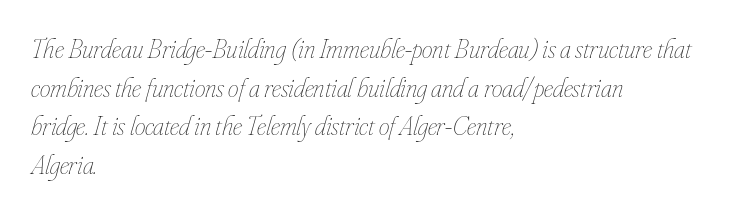
Nothing unusual about the tracking: characters are spaced as the font intends. Layout note: lines flush left. Leading: standard. The passage shown leans; its letterforms are oblique. The passage shown is not bold in any degree. Check under the words: just untouched page.
